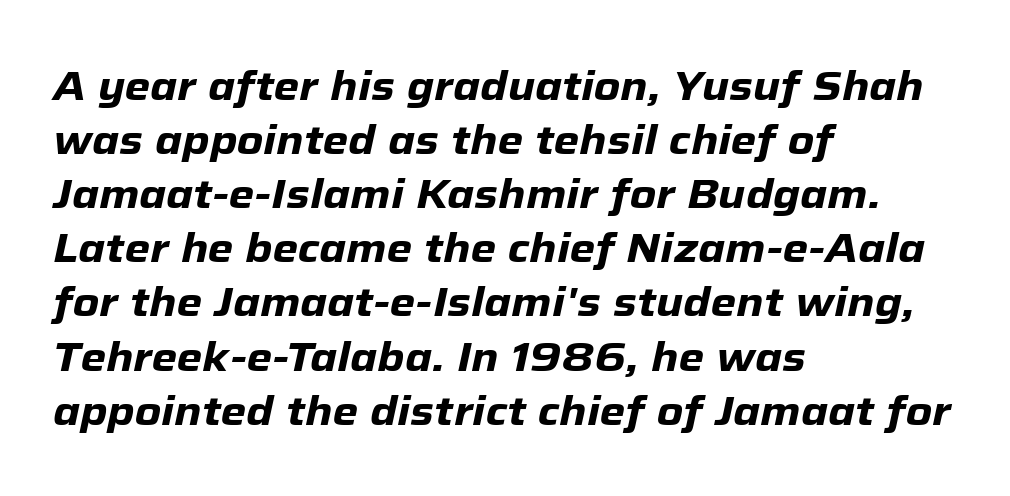
{"italic": "yes", "lean": "right", "slant_degrees": 12, "bold": "yes", "weight": "heavy", "width": "normal", "stroke_contrast": "low", "x_height": "medium", "monospaced": "no", "underline": "no", "align": "left", "line_spacing": "normal", "line_spacing_ratio": 1.32, "letter_spacing": "normal", "letter_spacing_em": 0.0, "glyph_px": 41}
